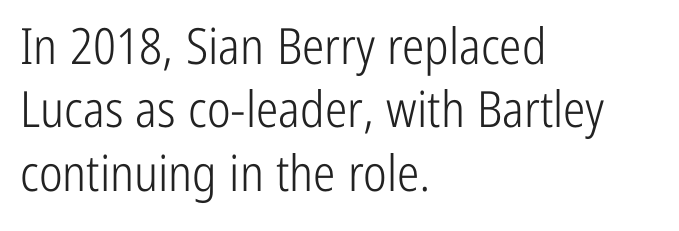
{"serif": "no", "italic": "no", "bold": "no", "weight": "light", "width": "condensed", "stroke_contrast": "low", "x_height": "medium", "monospaced": "no", "underline": "no", "align": "left", "line_spacing": "normal", "line_spacing_ratio": 1.27, "letter_spacing": "normal", "letter_spacing_em": 0.0, "glyph_px": 50}
